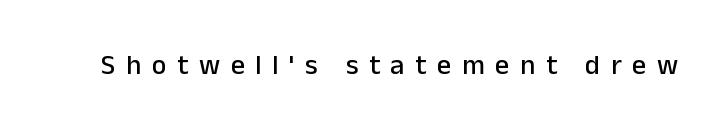
Descender tails drop into unmarked territory. Regarding serifs, this sample does without them. The passage shown is typed in a proportional face where columns would drift. Upright lettering throughout.
